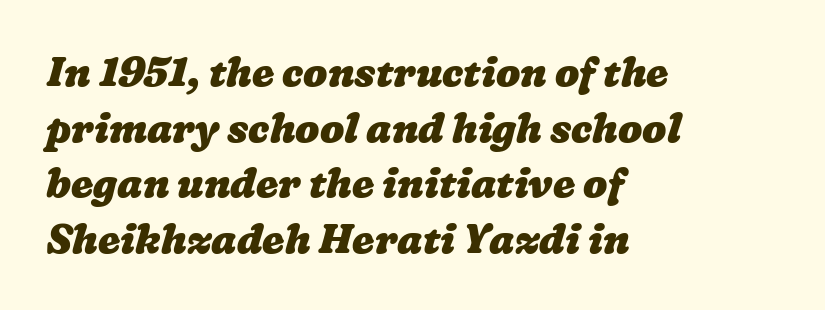
Visually the block forms a straight wall on the left and a jagged coastline on the right. Leading matches the norm, producing a regular column. The letters advance in unequal steps, a hallmark of proportional type. The gap between lines stays unmarked. Chunky letters — that's bold for sure.
